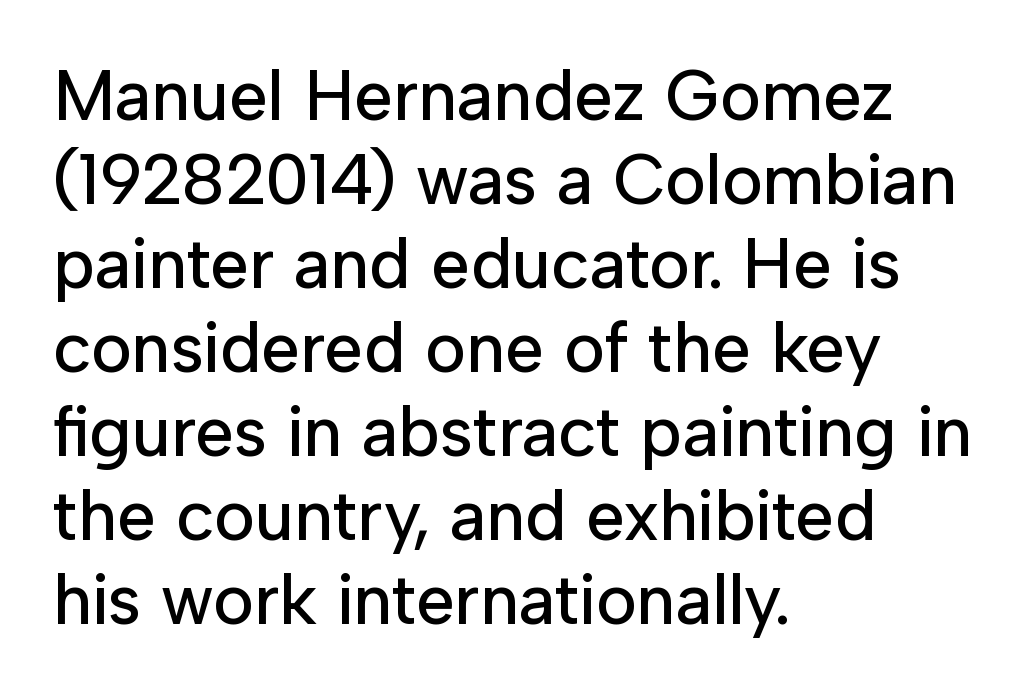
Ascenders rise straight up at ninety degrees. This sample uses a sans-serif face. The paragraph shown leans on its left margin. Is the letter spacing exaggerated? No — it looks like the ordinary default.
